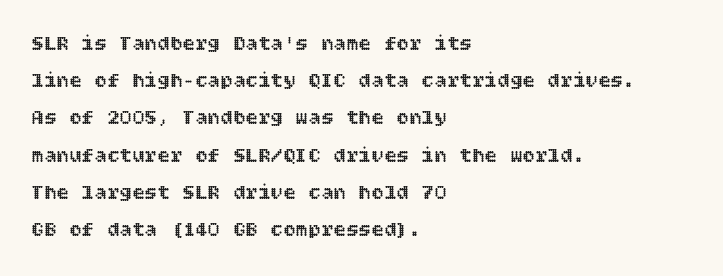
These lines were composed using upright roman letters. Caption: multi-line text, flush left, ragged right. Descenders are the only things crossing below the line. Is the letter spacing exaggerated? No — it looks like the ordinary default.
